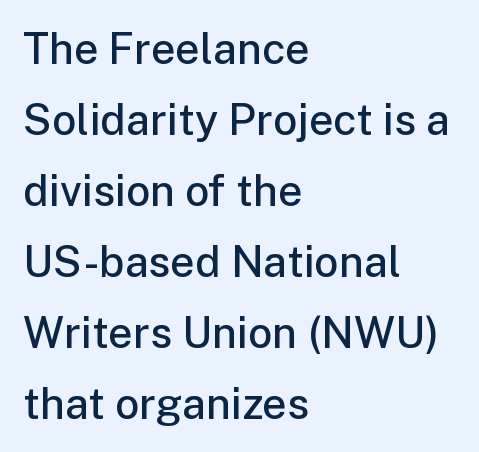
A classic flush-left, rag-right setting is used for this passage. Moderately thickened strokes mark this as semibold type. Is this a fixed-width face? No — the glyphs have proportional, varying widths. Rows of type keep a routine distance in the vertical direction. Rule under the text: the space is simply empty.
